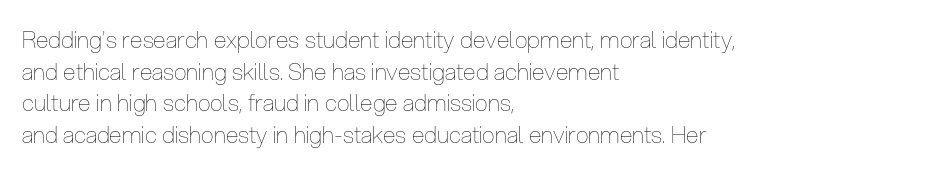
A roman cut, with each character standing at attention. Line spacing here is normal. The text block is weighted toward the left margin, trailing off unevenly rightward. Lines of text with bare space underneath. Nothing unusual about the tracking: characters are spaced as the font intends. A quiet, ordinary-to-light weight characterises the typeface.
